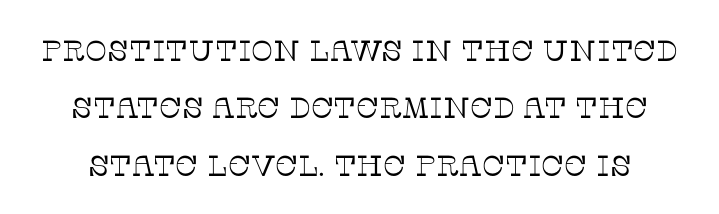
The image shows 29 px thin serif type, upright; set loose line spacing (1.98x), normal letter spacing, not underlined; low stroke contrast and a large x-height.
